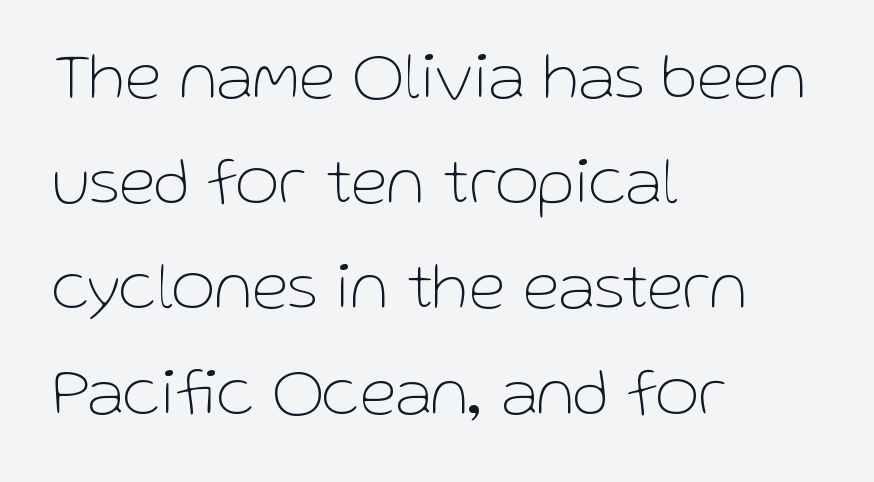
{"serif": "no", "italic": "no", "bold": "no", "weight": "thin", "width": "normal", "stroke_contrast": "low", "x_height": "medium", "monospaced": "no", "underline": "no", "align": "left", "line_spacing": "normal", "line_spacing_ratio": 1.57, "letter_spacing": "normal", "letter_spacing_em": 0.0, "glyph_px": 67}
